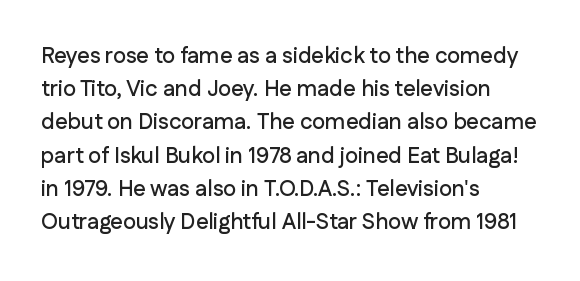
The image shows 22 px text type, upright; set left-aligned, normal line spacing (1.51x), normal letter spacing, not underlined.
